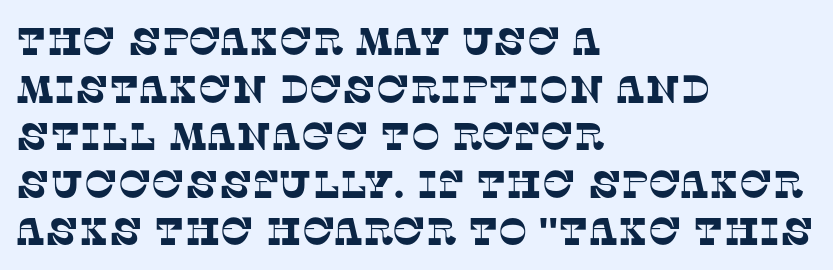
{"serif": "yes", "width": "normal", "stroke_contrast": "low", "x_height": "large", "monospaced": "no", "underline": "no", "align": "left", "line_spacing_ratio": 1.22, "letter_spacing": "normal", "letter_spacing_em": 0.0, "glyph_px": 39}
